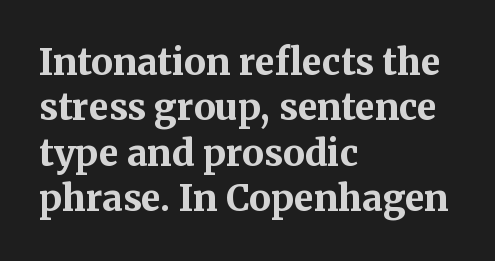
Q: Is the text bold? A: Yes.
Q: Is the text italic (slanted)? A: No, it is upright.
Q: Is the typeface a serif or a sans-serif typeface? A: Serif.
Q: Is the text underlined? A: No.
Q: How is the paragraph aligned? A: Left-aligned.
Q: Is the spacing between letters normal or unusually wide? A: Normal.
Q: Is the spacing between lines tight, normal or loose? A: Normal.
Q: Width (condensed, normal, or wide)? A: Normal.
Q: Stroke contrast? A: Medium.
Q: x-height? A: Medium.
Q: Monospaced? A: No.
